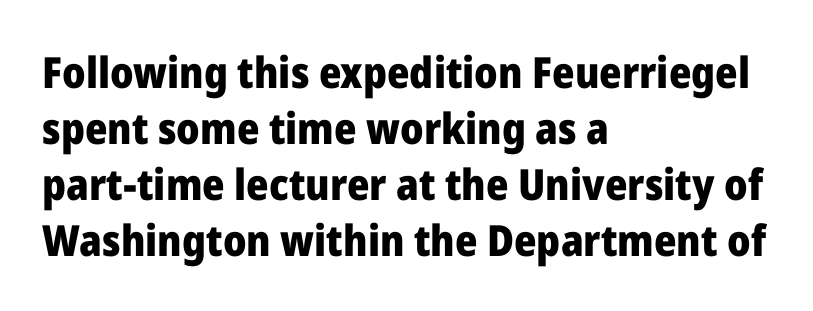
Casual observation: everything's shoved over to the left. This sample keeps an unexceptional amount of space between lines. Has an underline been added? It has not. The axis of the letterforms is exactly vertical. Is this a fixed-width face? No — the glyphs have proportional, varying widths.
